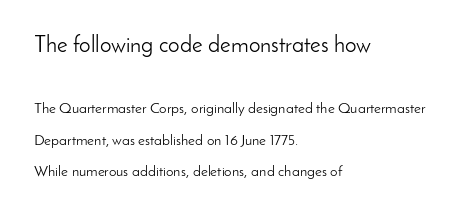
{"italic": "no", "bold": "no", "underline": "no", "align": "left", "line_spacing": "loose", "line_spacing_ratio": 2.11, "letter_spacing": "normal", "letter_spacing_em": 0.0, "larger_block": "first", "size_ratio": 1.53, "glyph_px": 23}
